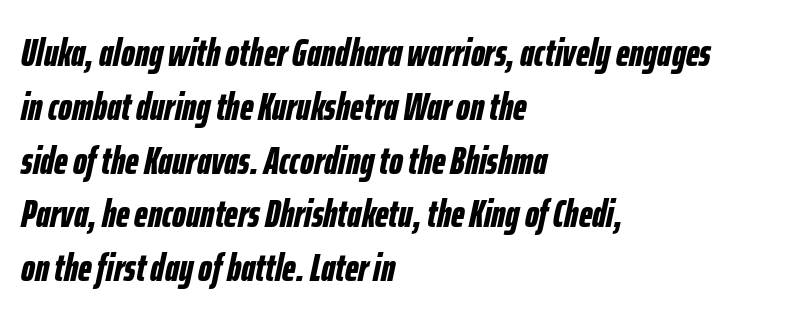
{"italic": "yes", "lean": "right", "slant_degrees": 12, "bold": "yes", "weight": "bold", "width": "condensed", "stroke_contrast": "low", "x_height": "medium", "monospaced": "no", "underline": "no", "align": "left", "line_spacing": "normal", "line_spacing_ratio": 1.38, "letter_spacing": "normal", "letter_spacing_em": 0.0, "glyph_px": 39}
